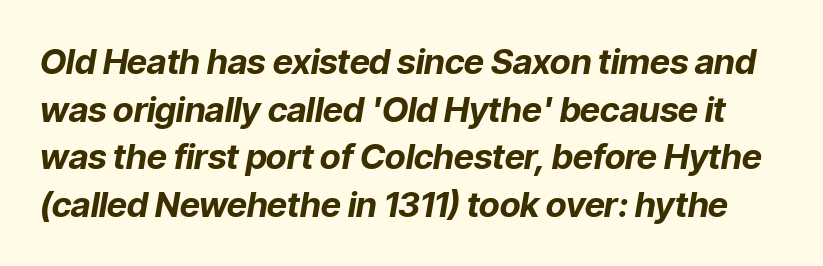
{"italic": "yes", "lean": "right", "slant_degrees": 9, "bold": "yes", "weight": "bold", "width": "normal", "stroke_contrast": "low", "x_height": "medium", "monospaced": "no", "underline": "no", "line_spacing": "normal", "line_spacing_ratio": 1.36, "letter_spacing": "normal", "letter_spacing_em": 0.0, "glyph_px": 35}
